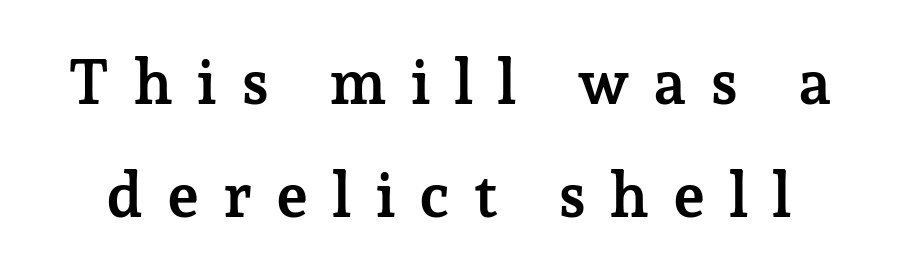
Q: Is the text bold? A: Yes.
Q: Is the text italic (slanted)? A: No, it is upright.
Q: Is the typeface a serif or a sans-serif typeface? A: Serif.
Q: Is the text underlined? A: No.
Q: Is the spacing between letters normal or unusually wide? A: Unusually wide.
Q: Width (condensed, normal, or wide)? A: Normal.
Q: Stroke contrast? A: Low.
Q: x-height? A: Medium.
Q: Monospaced? A: No.
